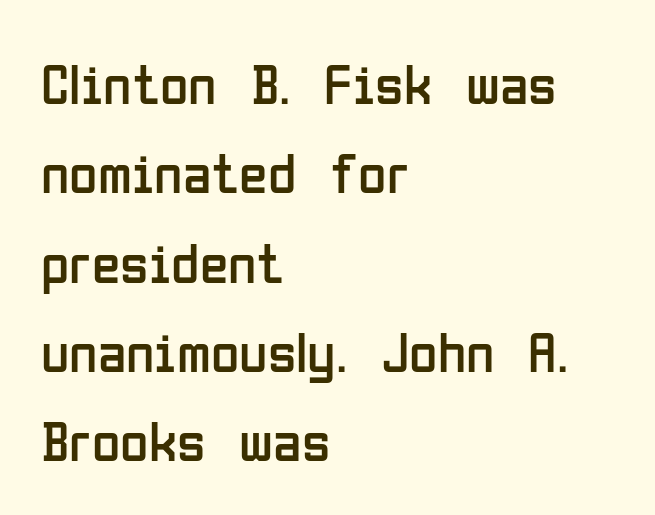
Q: Is the text bold? A: No.
Q: Is the text italic (slanted)? A: No, it is upright.
Q: Is the typeface a serif or a sans-serif typeface? A: Sans-serif.
Q: Is the text underlined? A: No.
Q: How is the paragraph aligned? A: Left-aligned.
Q: Is the spacing between letters normal or unusually wide? A: Normal.
Q: Is the spacing between lines tight, normal or loose? A: Normal.
Q: Width (condensed, normal, or wide)? A: Condensed.
Q: Stroke contrast? A: Low.
Q: x-height? A: Medium.
Q: Monospaced? A: No.
